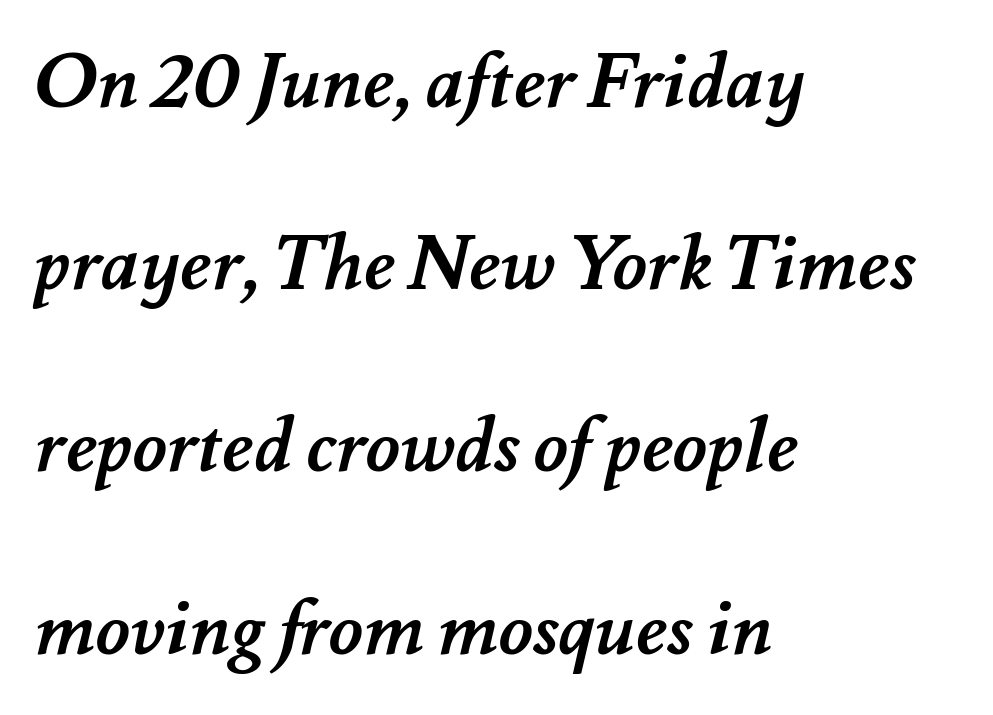
The image shows 75 px semibold type; set left-aligned, loose line spacing (2.43x), normal letter spacing, not underlined; medium stroke contrast and a small x-height.
